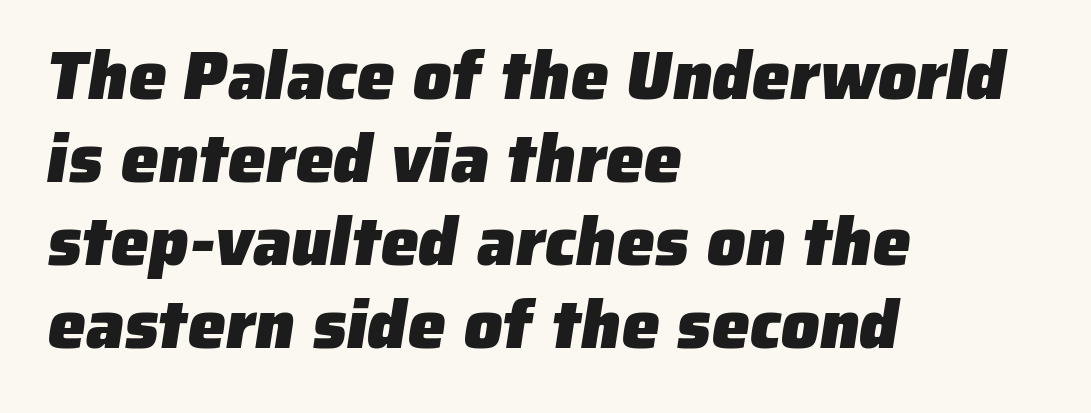
Q: Is the text bold? A: Yes.
Q: Is the typeface a serif or a sans-serif typeface? A: Sans-serif.
Q: Is the text underlined? A: No.
Q: How is the paragraph aligned? A: Left-aligned.
Q: Is the spacing between letters normal or unusually wide? A: Normal.
Q: Width (condensed, normal, or wide)? A: Normal.
Q: Stroke contrast? A: Low.
Q: x-height? A: Medium.
Q: Monospaced? A: No.
